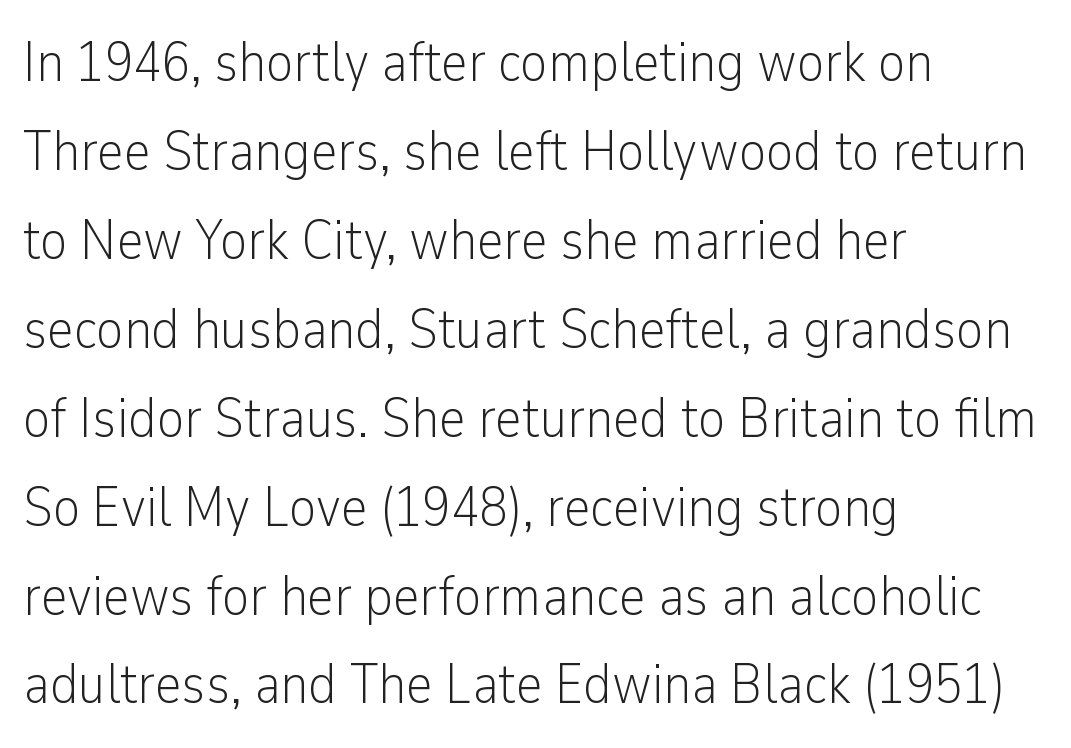
{"serif": "no", "italic": "no", "bold": "no", "weight": "light", "width": "condensed", "stroke_contrast": "low", "x_height": "medium", "monospaced": "no", "underline": "no", "align": "left", "line_spacing": "normal", "line_spacing_ratio": 1.56, "letter_spacing": "normal", "letter_spacing_em": 0.0, "glyph_px": 57}
